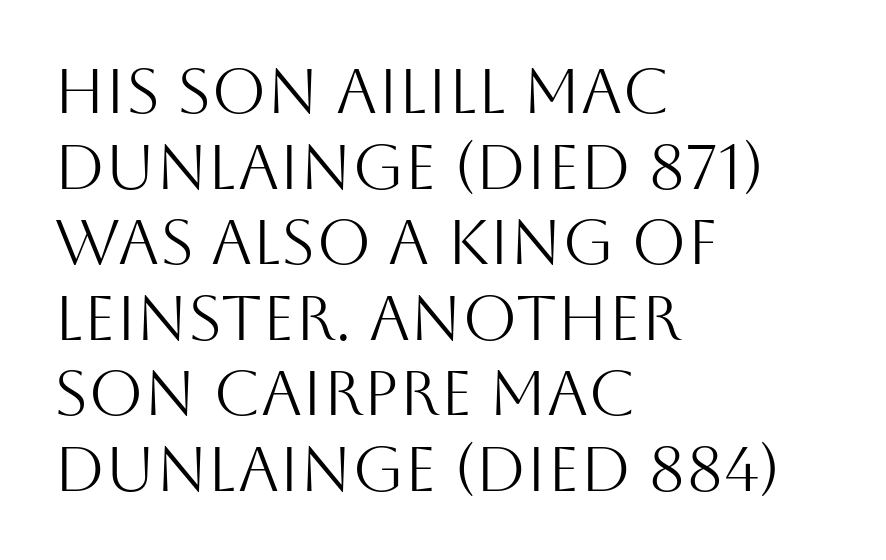
The image shows 63 px light sans-serif type, upright; set left-aligned, line spacing 1.2x, normal letter spacing, not underlined; medium stroke contrast and a large x-height.
